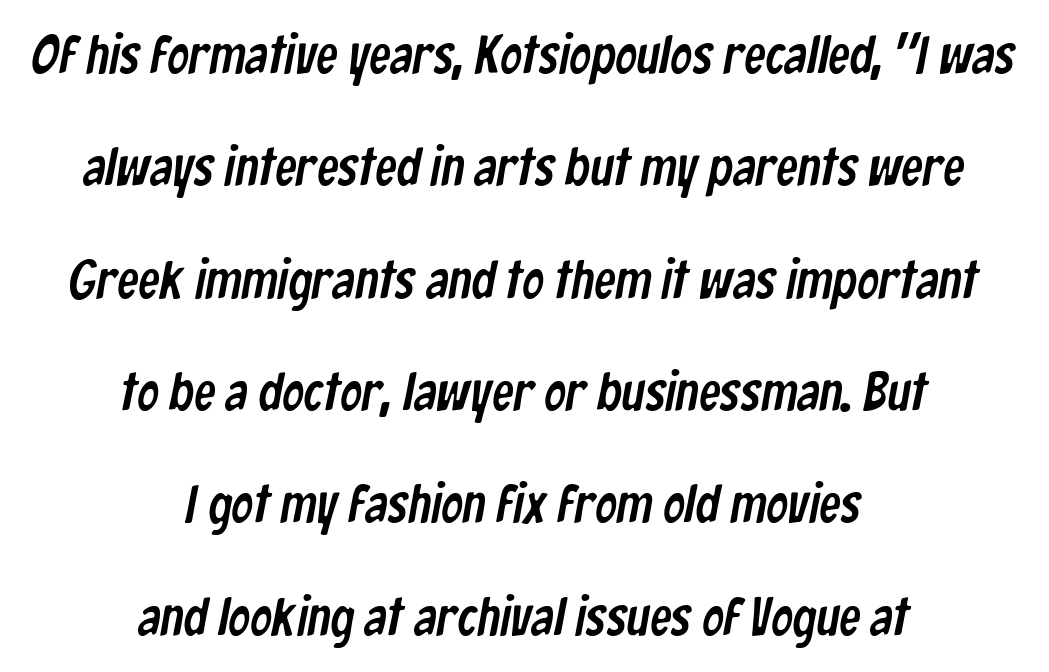
The image shows 54 px condensed sans-serif type; set centered, loose line spacing (2.08x), normal letter spacing, not underlined; low stroke contrast and a medium x-height.
